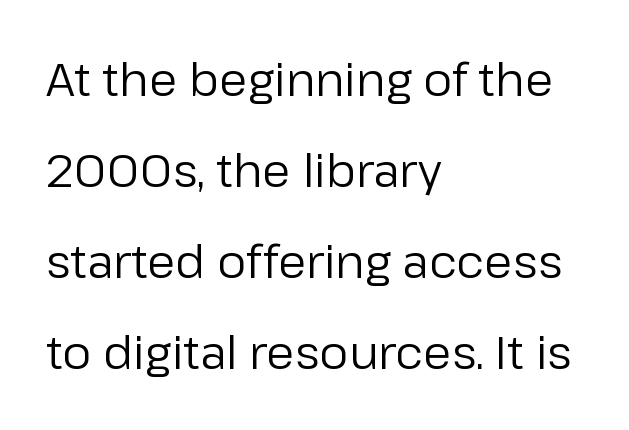
{"serif": "no", "italic": "no", "bold": "no", "weight": "regular", "width": "normal", "stroke_contrast": "low", "x_height": "medium", "monospaced": "no", "underline": "no", "align": "left", "line_spacing": "loose", "line_spacing_ratio": 1.98, "letter_spacing": "normal", "letter_spacing_em": 0.0, "glyph_px": 46}
